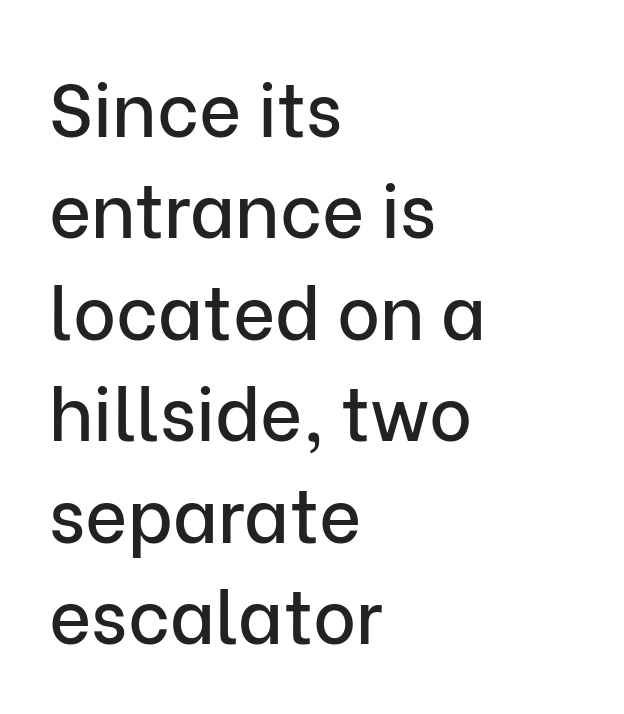
The image shows 73 px sans-serif type, upright; set left-aligned, normal line spacing (1.39x), normal letter spacing, not underlined; low stroke contrast and a medium x-height.
